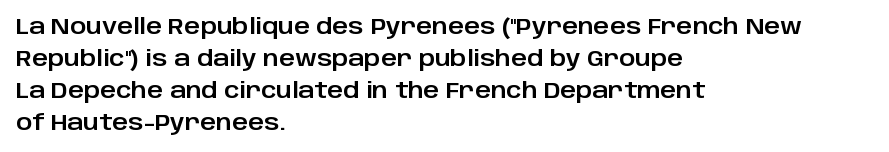
Left-aligned paragraph, ragged on the right. Rendered with straight, roman letterforms. Successive baselines arrive at the customary interval. Descenders are the only things crossing below the line. Is the letter spacing exaggerated? No — it looks like the ordinary default.
